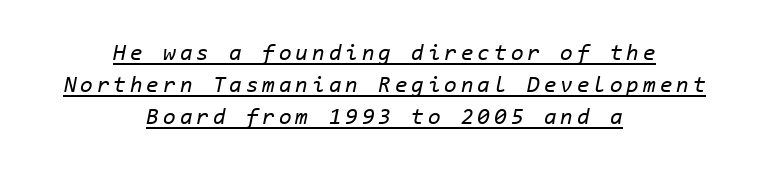
{"italic": "yes", "lean": "right", "slant_degrees": 11, "bold": "no", "underline": "yes", "align": "center", "line_spacing": "normal", "line_spacing_ratio": 1.4, "glyph_px": 23}
